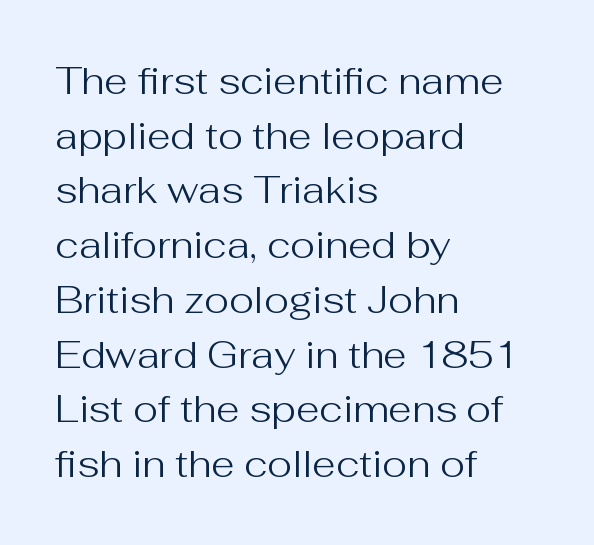
{"serif": "no", "italic": "no", "bold": "no", "weight": "regular", "width": "normal", "stroke_contrast": "medium", "x_height": "medium", "monospaced": "no", "underline": "no", "align": "left", "line_spacing": "normal", "line_spacing_ratio": 1.44, "letter_spacing": "normal", "letter_spacing_em": 0.0, "glyph_px": 38}
